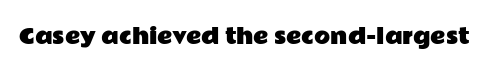
The image shows 21 px text type, upright; set normal letter spacing, not underlined.
